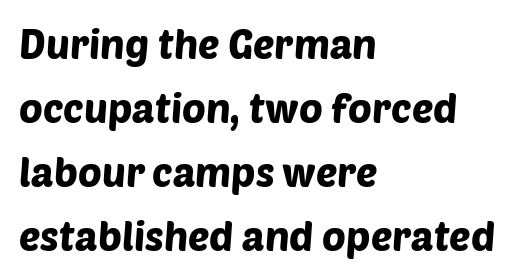
What stands out about the letter spacing? Nothing — it is the standard amount. The lines are quadded left. The space beneath each line is pristine and unruled. Type style note: lacks serifs. Varying glyph widths throughout — classic text-font behaviour. Evenly set lines give the paragraph a standard silhouette.
